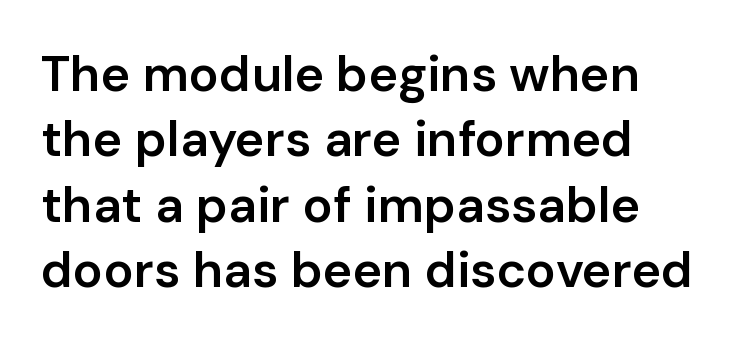
{"serif": "no", "italic": "no", "bold": "semi", "weight": "semibold", "width": "normal", "stroke_contrast": "low", "x_height": "medium", "monospaced": "no", "underline": "no", "align": "left", "line_spacing": "normal", "line_spacing_ratio": 1.31, "letter_spacing": "normal", "letter_spacing_em": 0.0, "glyph_px": 50}
